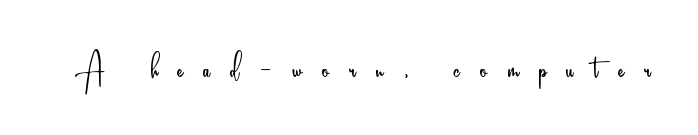
{"serif": "no", "bold": "no", "weight": "light", "width": "condensed", "stroke_contrast": "low", "x_height": "small", "monospaced": "no", "underline": "no", "letter_spacing": "wide", "letter_spacing_em": 0.48, "glyph_px": 42}
